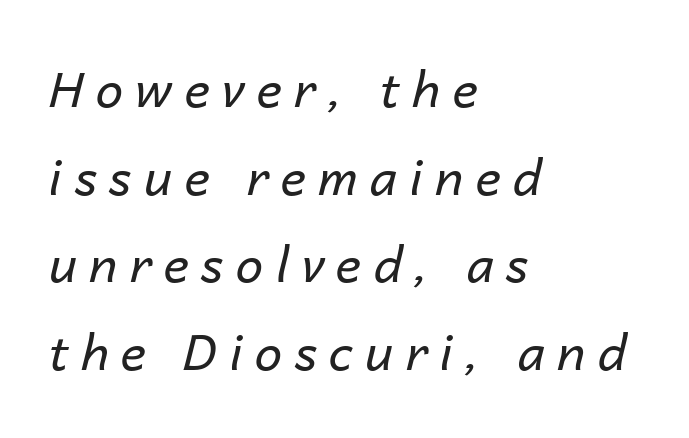
Q: Is the text bold? A: No.
Q: Is the text italic (slanted)? A: Yes, it leans right by about 14 degrees.
Q: Is the text underlined? A: No.
Q: How is the paragraph aligned? A: Left-aligned.
Q: Is the spacing between letters normal or unusually wide? A: Unusually wide.
Q: Width (condensed, normal, or wide)? A: Normal.
Q: Stroke contrast? A: Low.
Q: x-height? A: Medium.
Q: Monospaced? A: No.
